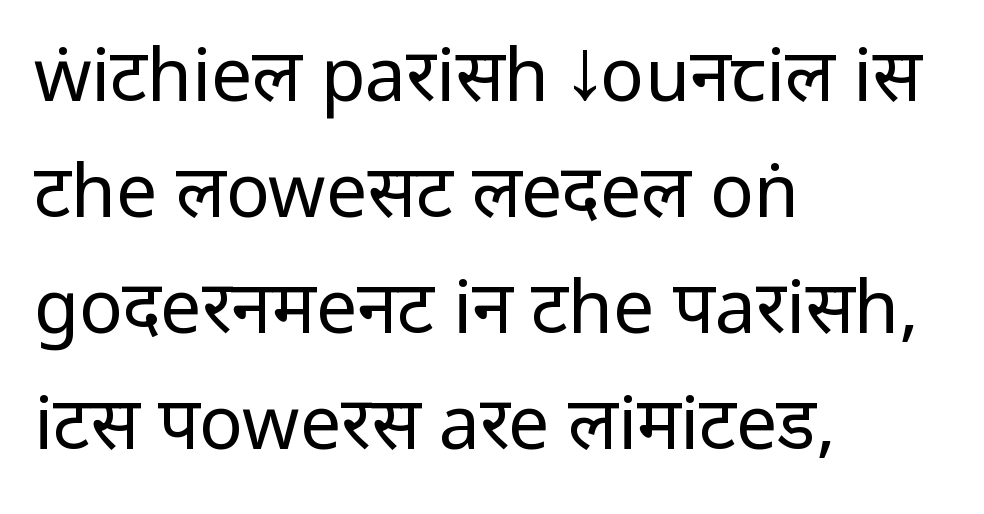
Plain, unruled lines of type. What kind of face is this? One without serifs — a sans. The setting favours the left margin, as ordinary paragraphs usually do. The rows are spaced the way most documents space them.
